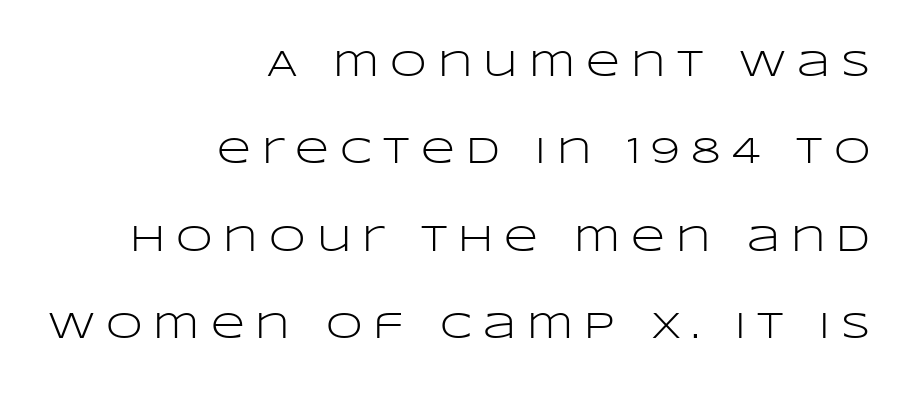
The lines in this sample share a right terminus and differ only in where they begin. The strokes are not fattened; the text isn't bold. Each new line begins a long way beneath the previous one. Unmarked baselines from the first word to the last. You can tell it's not italic because the verticals are truly vertical. The letters carry no serifs — their stems end cleanly without finishing strokes.
